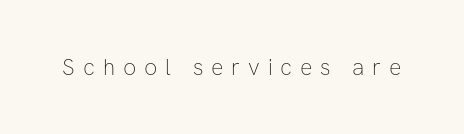
Caption: face not bold, strokes unweighted. This sample uses an upright cut, with every glyph sitting square on the baseline. Any mark beneath the type? The region is blank. This sample uses expanded letter spacing, leaving extra air between glyphs.
